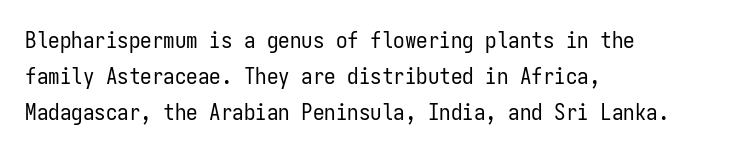
{"italic": "no", "bold": "no", "underline": "no", "align": "left", "line_spacing": "normal", "line_spacing_ratio": 1.56, "letter_spacing": "normal", "letter_spacing_em": 0.0, "glyph_px": 23}
